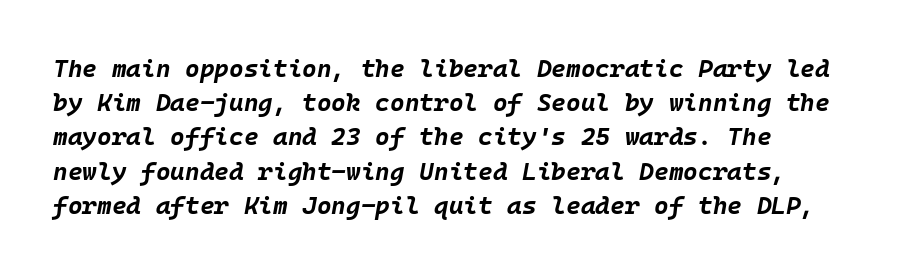
{"italic": "yes", "lean": "right", "slant_degrees": 10, "bold": "yes", "underline": "no", "align": "left", "line_spacing": "normal", "line_spacing_ratio": 1.37, "letter_spacing": "normal", "letter_spacing_em": 0.0, "glyph_px": 25}
